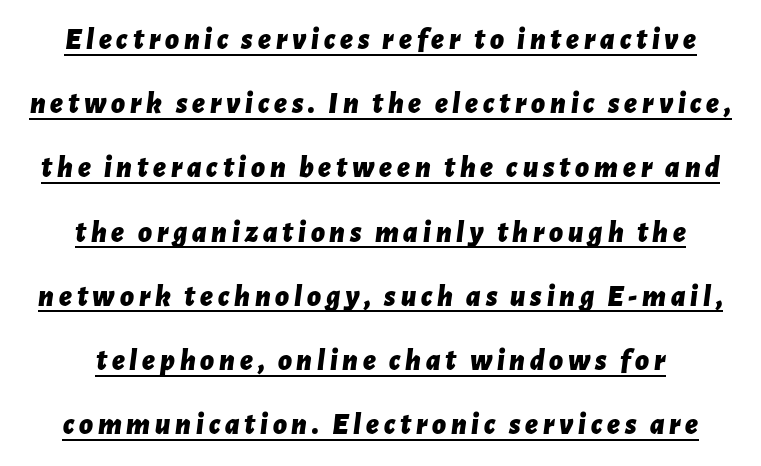
Q: Is the text bold? A: Yes.
Q: Is the text italic (slanted)? A: Yes, it leans right by about 7 degrees.
Q: Is the text underlined? A: Yes.
Q: Is the spacing between lines tight, normal or loose? A: Loose.
Q: Width (condensed, normal, or wide)? A: Normal.
Q: Stroke contrast? A: Low.
Q: x-height? A: Medium.
Q: Monospaced? A: No.
